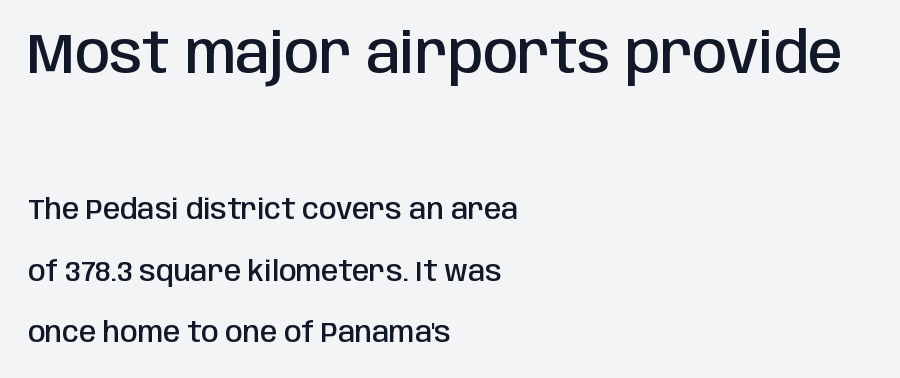
{"serif": "no", "italic": "no", "bold": "semi", "weight": "semibold", "width": "condensed", "stroke_contrast": "low", "x_height": "large", "monospaced": "no", "underline": "no", "align": "left", "line_spacing": "loose", "line_spacing_ratio": 2.2, "letter_spacing": "normal", "letter_spacing_em": 0.0, "larger_block": "first", "size_ratio": 2.0, "glyph_px": 56}
